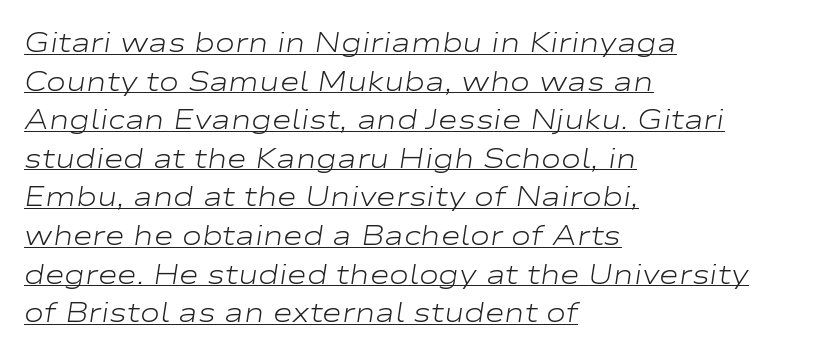
These lines stack with their left ends in a neat column. The weight tops out at a normal text grade. Italic: yes, the glyphs are oblique. The gaps between neighbouring characters are ordinary and unremarkable. Somebody hit Ctrl+U on this one — the words are underlined. What's the leading like? Ordinary, nothing unusual.
